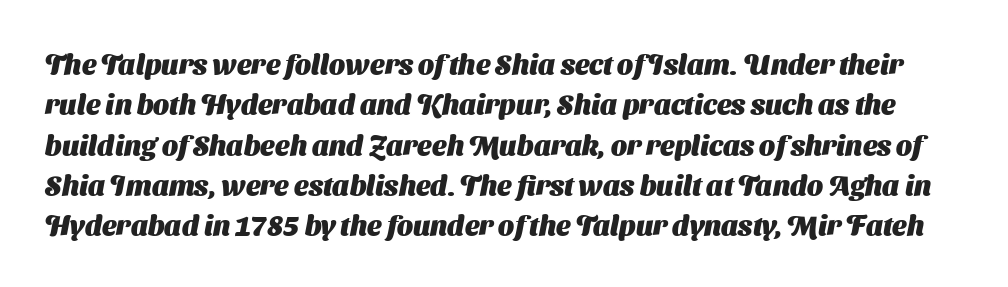
The image shows 28 px heavy sans-serif type; set normal line spacing (1.44x), normal letter spacing, not underlined; medium stroke contrast and a medium x-height.
